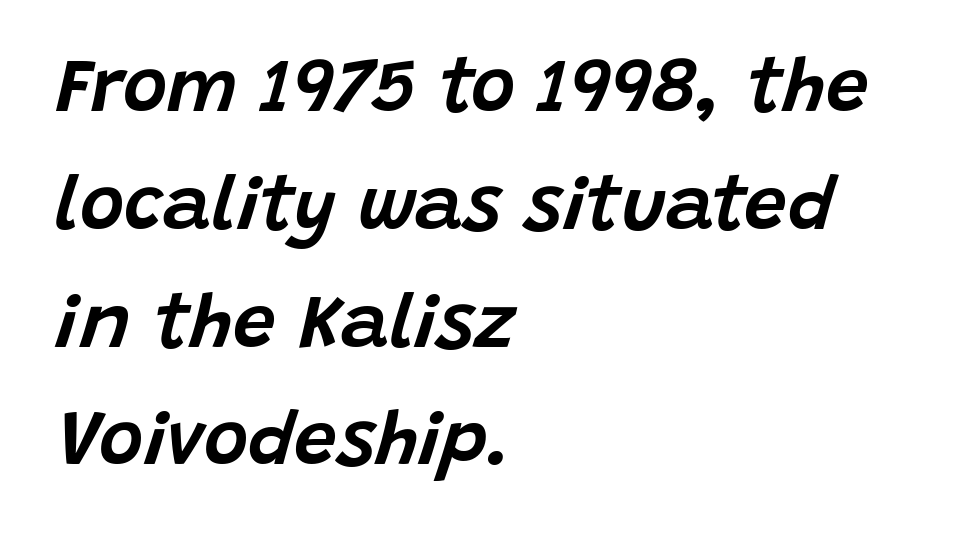
The foot of each line stays bare and open. The letters are slanted; this is an italic face. Normally led — the rows are evenly, conventionally spaced. Which margin do the lines hug? The left one — the right edge is uneven. This sample uses plain, unmodified letter spacing. Proportional: the letters do not fall into vertical columns.
